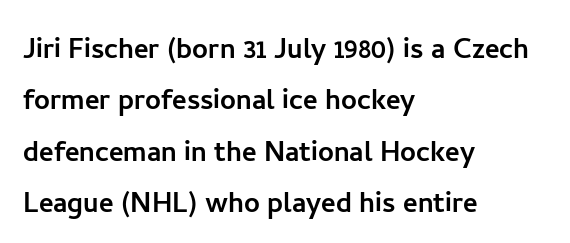
{"serif": "no", "italic": "no", "width": "normal", "stroke_contrast": "low", "x_height": "medium", "monospaced": "no", "underline": "no", "align": "left", "line_spacing": "normal", "line_spacing_ratio": 1.47, "letter_spacing": "normal", "letter_spacing_em": 0.0, "glyph_px": 35}
